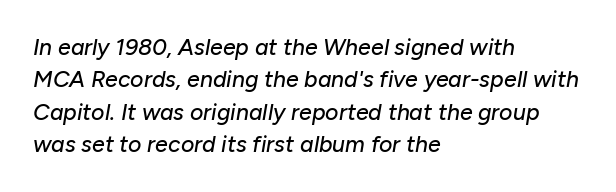
Q: Is the text italic (slanted)? A: Yes, it leans right by about 10 degrees.
Q: Is the text underlined? A: No.
Q: How is the paragraph aligned? A: Left-aligned.
Q: Is the spacing between letters normal or unusually wide? A: Normal.
Q: Is the spacing between lines tight, normal or loose? A: Normal.
